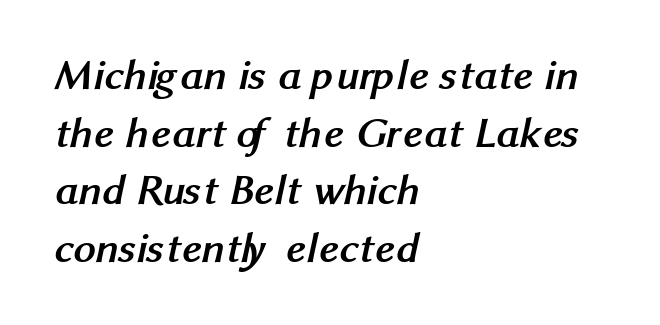
{"serif": "no", "bold": "yes", "weight": "semibold", "width": "normal", "stroke_contrast": "medium", "x_height": "medium", "monospaced": "no", "underline": "no", "align": "left", "line_spacing": "normal", "line_spacing_ratio": 1.31, "letter_spacing": "normal", "letter_spacing_em": 0.0, "glyph_px": 44}
